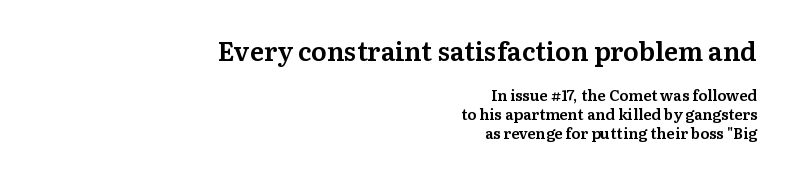
Ordinary non-slanted type is in use. The space between consecutive lines is moderate. Of the two passages, the one on top uses the larger point size. Check the space under the baseline: it is left empty. The text block is weighted toward the right margin, trailing off unevenly leftward.
